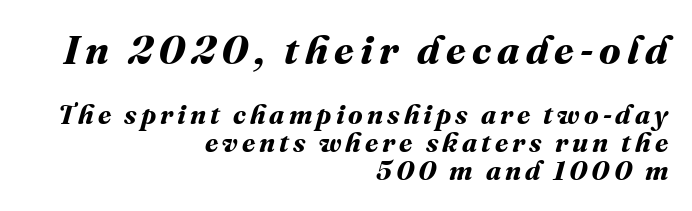
The image shows 40 px bold type; set right-aligned, tight line spacing (1.03x), not underlined; the first (top) block is 1.48x larger; medium stroke contrast and a medium x-height.
